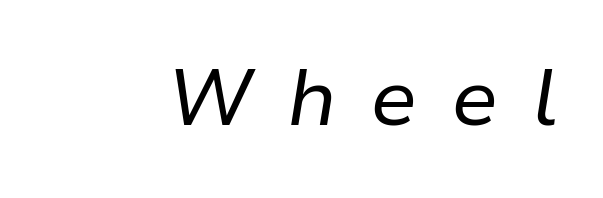
{"italic": "yes", "lean": "right", "slant_degrees": 9, "bold": "no", "weight": "regular", "width": "normal", "stroke_contrast": "low", "x_height": "medium", "monospaced": "no", "underline": "no", "letter_spacing": "wide", "letter_spacing_em": 0.42, "glyph_px": 79}
